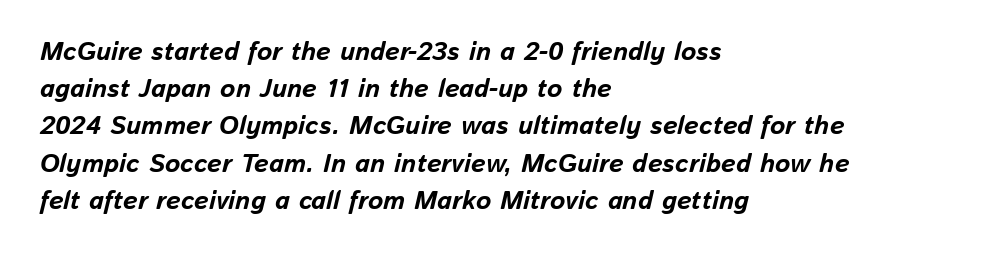
Q: Is the text bold? A: Yes.
Q: Is the text italic (slanted)? A: Yes, it leans right by about 13 degrees.
Q: Is the text underlined? A: No.
Q: How is the paragraph aligned? A: Left-aligned.
Q: Is the spacing between letters normal or unusually wide? A: Normal.
Q: Is the spacing between lines tight, normal or loose? A: Normal.
